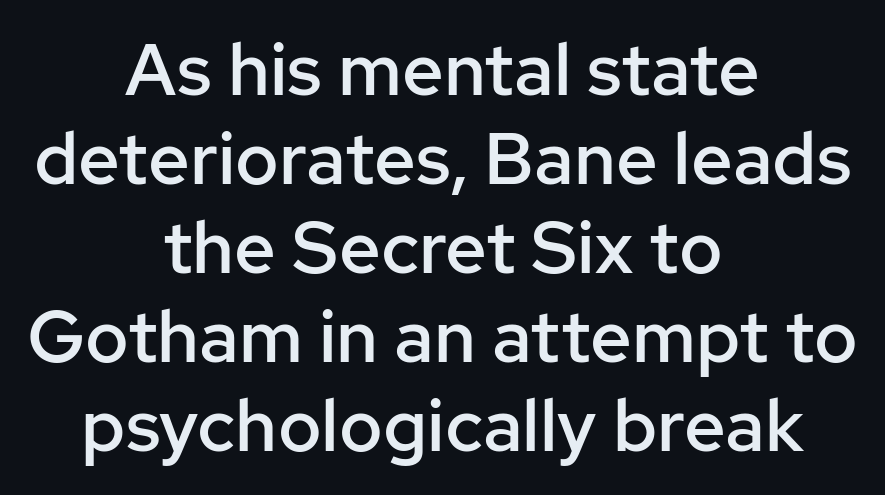
The image shows 73 px semibold sans-serif type, upright; set centered, line spacing 1.22x, normal letter spacing, not underlined; low stroke contrast and a medium x-height.
